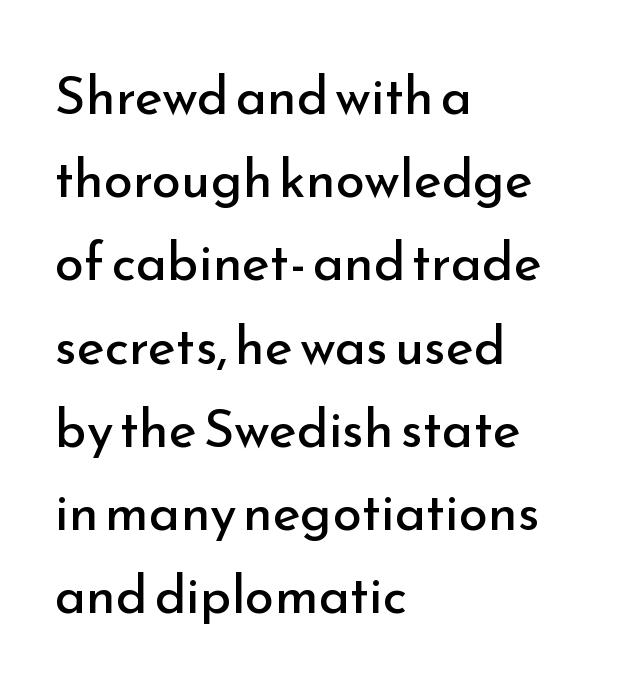
The letters stand upright; this is a roman face. The letterforms sit shoulder to shoulder at normal distance. The letters look calm and open, with moderate or lighter stems. The passage shown stacks its lines at a standard gap.
